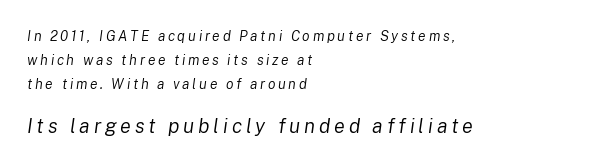
The image shows 20 px text type, italic (leaning right); set left-aligned, normal line spacing (1.7x), not underlined; the second (bottom) block is 1.43x larger.
